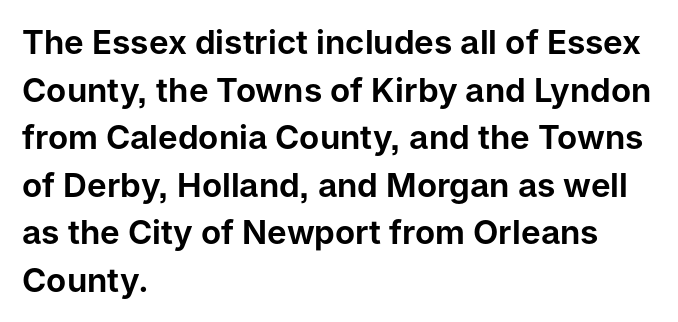
Leading: standard. Line beginnings align vertically; line endings do not. Spacing verdict: proportional, widths tailored to each character. It's the straight-up-and-down kind of type.
